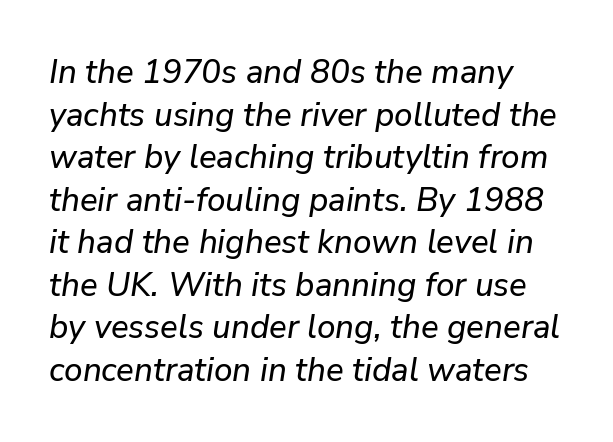
Q: Is the text italic (slanted)? A: Yes, it leans right by about 9 degrees.
Q: Is the text underlined? A: No.
Q: Is the spacing between letters normal or unusually wide? A: Normal.
Q: Is the spacing between lines tight, normal or loose? A: Normal.
Q: Width (condensed, normal, or wide)? A: Normal.
Q: Stroke contrast? A: Low.
Q: x-height? A: Medium.
Q: Monospaced? A: No.
